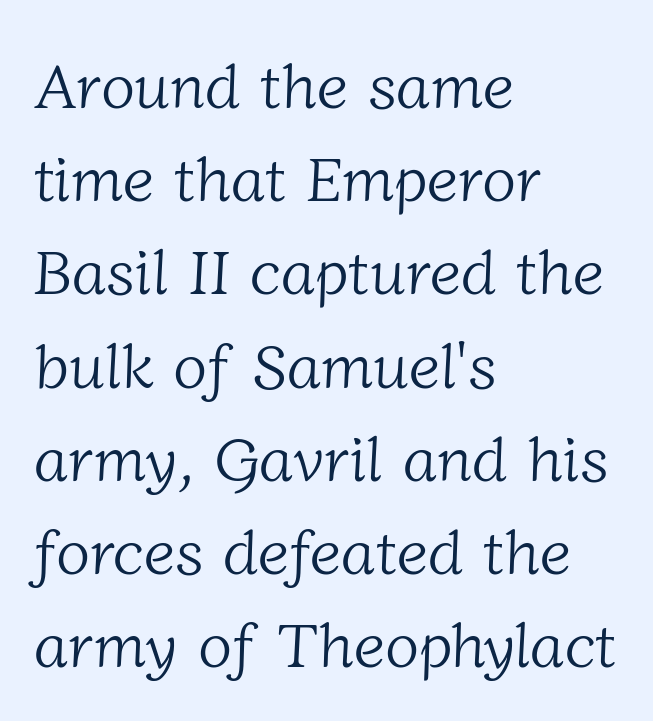
This rendering uses left alignment, leaving the right contour irregular. This is not heavy type; no bold has been used. Note the varied advance widths — an 'i' is clearly narrower than an 'm'. Words float on clear page, feet unadorned. This sample uses a serif face.
